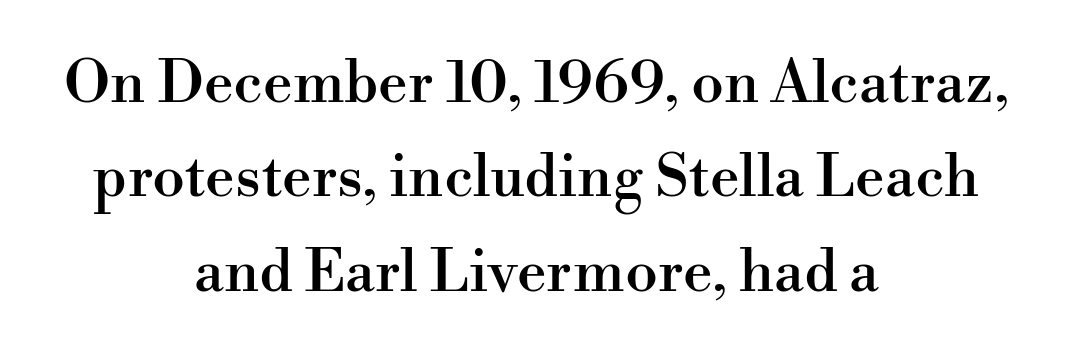
The letterforms sit shoulder to shoulder at normal distance. Nobody drew a line under any word here. Think of a printed novel: that variable character pitch is what you see here. Each line is balanced around a shared central axis. This sample uses an upright cut, with every glyph sitting square on the baseline. Old-style or modern, the face here clearly has serifs.
